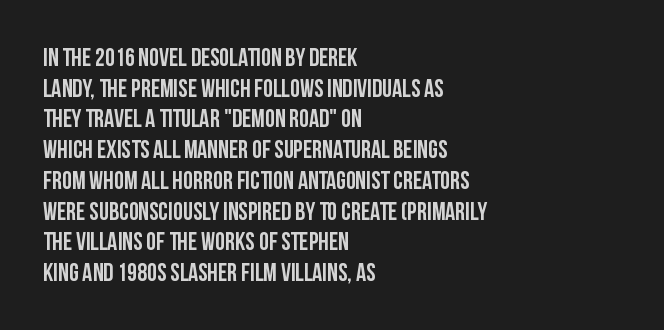
In CSS terms this would be text-align: left. Anything drawn beneath the words? Only blank space. Posture: upright roman. As a designer I'd log this as weight 700, bold.
